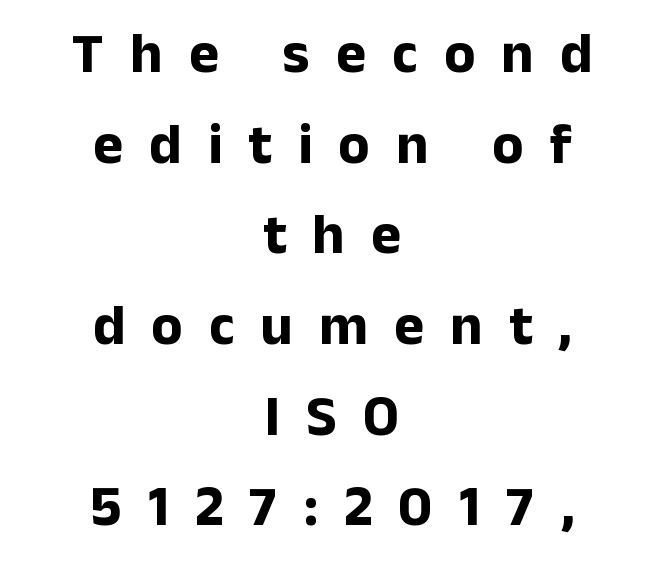
The image shows 57 px bold sans-serif type, upright; set centered, normal line spacing (1.59x), unusually wide letter spacing (+0.46 em), not underlined; low stroke contrast and a medium x-height.
